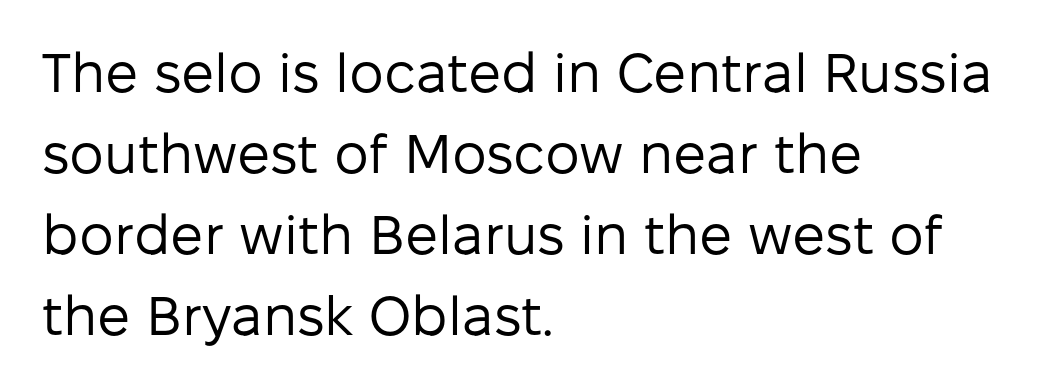
The image shows 55 px regular-weight sans-serif type, upright; set left-aligned, normal line spacing (1.47x), normal letter spacing, not underlined; low stroke contrast and a medium x-height.
